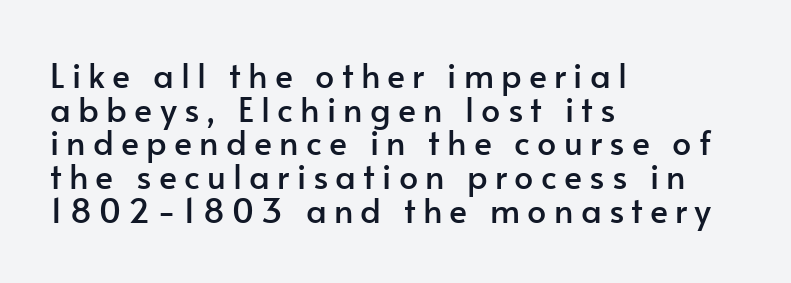
The rendering inserts visible extra space after every character. The rendering uses a small line-height, squeezing the rows. Each letter keeps its own natural width here, so spacing adapts to shape. When letters stand straight like this, we call the style roman or upright. Stroke terminals: plain, sans-serif. No word sits above an underline.
